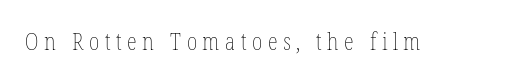
{"italic": "no", "bold": "no", "underline": "no", "letter_spacing": "wide", "letter_spacing_em": 0.24, "glyph_px": 23}
